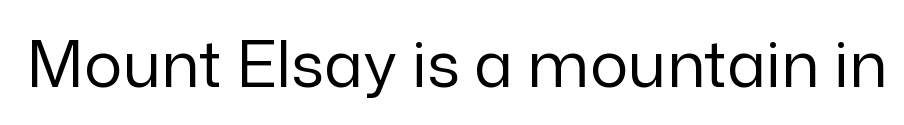
{"serif": "no", "italic": "no", "bold": "no", "weight": "regular", "width": "normal", "stroke_contrast": "low", "x_height": "medium", "monospaced": "no", "underline": "no", "letter_spacing": "normal", "letter_spacing_em": 0.0, "glyph_px": 64}
